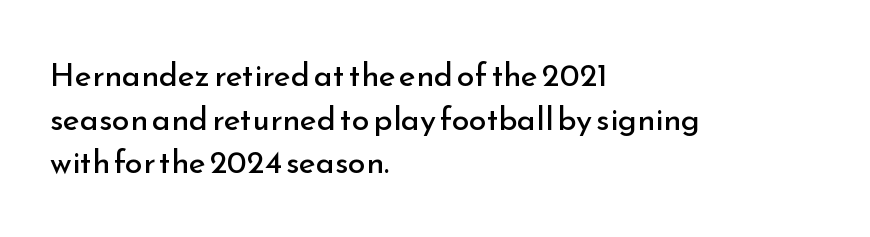
The image shows 32 px regular-weight sans-serif type, upright; set left-aligned, normal line spacing (1.36x), normal letter spacing, not underlined; low stroke contrast and a small x-height.
